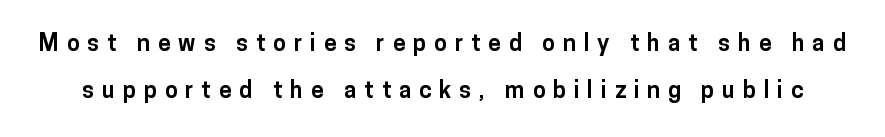
The lettering holds an erect, upright posture throughout. Students, note that the glyphs here are deliberately spaced far apart. You'd pick this weight for a headline — it's a proper bold. Horizontal bands of white between lines are thick stripes.
